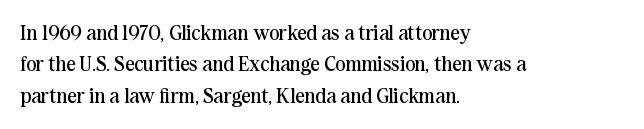
The image shows 21 px text type, upright; set left-aligned, normal line spacing (1.49x), normal letter spacing, not underlined.
